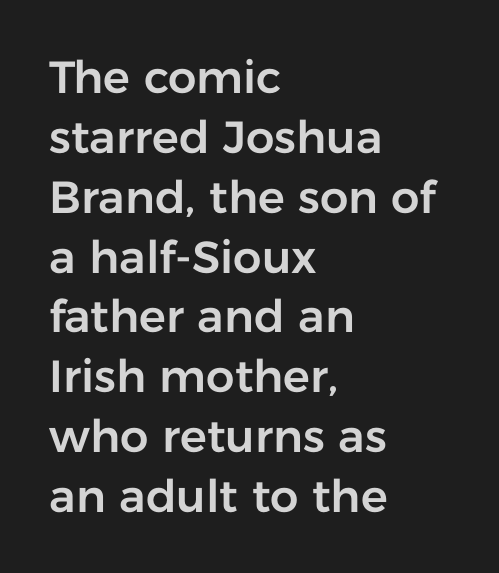
Alignment: flush left. The type family on display is of the sans-serif kind. A typesetter would call this leading conventional body-copy spacing. The letterforms sit shoulder to shoulder at normal distance. Nobody drew a line under any word here. Notice how the stems are strictly vertical — no italics here.
